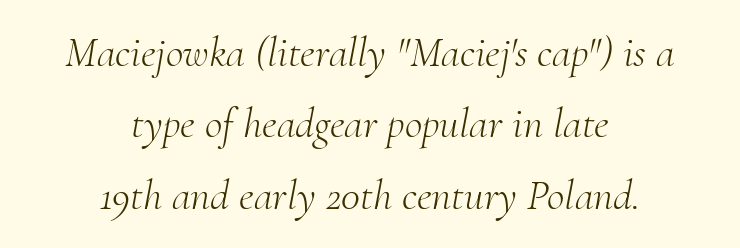
Each stroke keeps to a modest, everyday thickness or less. Looks like regular typesetting: each glyph gets only the width it needs. The space between consecutive lines is moderate. The passage shown is typeset with a serif family. The string is rendered with underlining switched off. The letters are slanted; this is an italic face.
